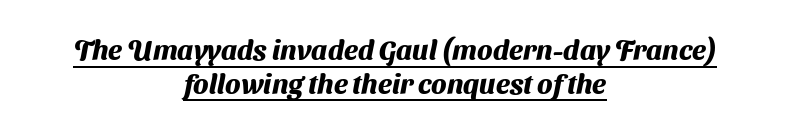
Q: Is the text bold? A: Yes.
Q: Is the typeface a serif or a sans-serif typeface? A: Sans-serif.
Q: Is the text underlined? A: Yes.
Q: How is the paragraph aligned? A: Centered.
Q: Is the spacing between letters normal or unusually wide? A: Normal.
Q: Width (condensed, normal, or wide)? A: Normal.
Q: Stroke contrast? A: Medium.
Q: x-height? A: Medium.
Q: Monospaced? A: No.
